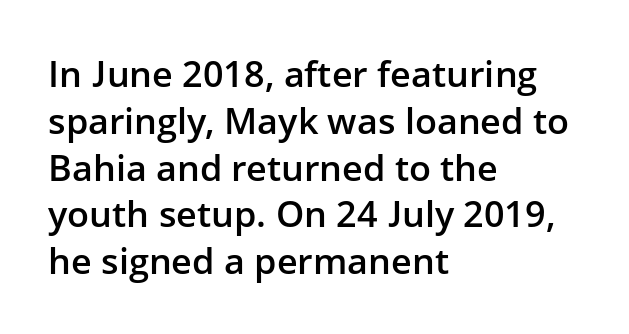
The image shows 36 px semibold sans-serif type, upright; set left-aligned, normal line spacing (1.3x), normal letter spacing, not underlined; low stroke contrast and a medium x-height.
